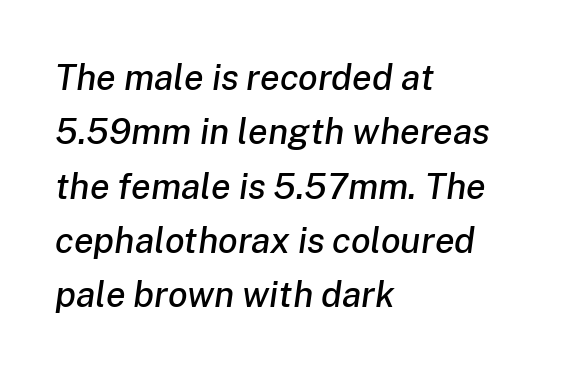
This sample has the flowing, uneven cadence of proportional lettering. Does the copy run flush right? No — it runs flush left. The face used here is rendered with its standard letterfit. Quick note: interline space is typical.
